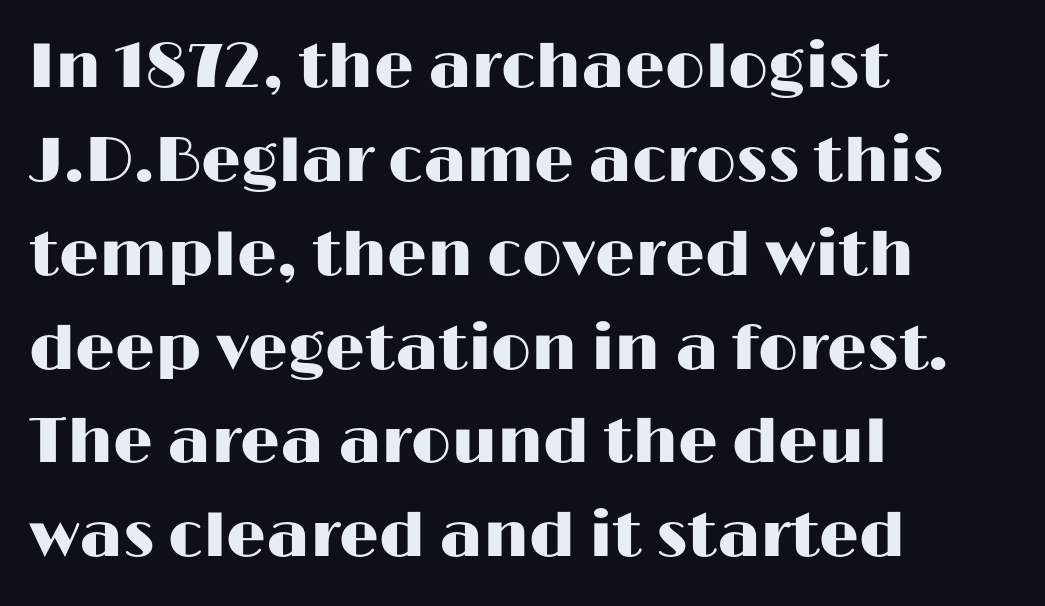
The image shows 63 px wide sans-serif type, upright; set left-aligned, normal line spacing (1.49x), normal letter spacing, not underlined; high stroke contrast and a medium x-height.
